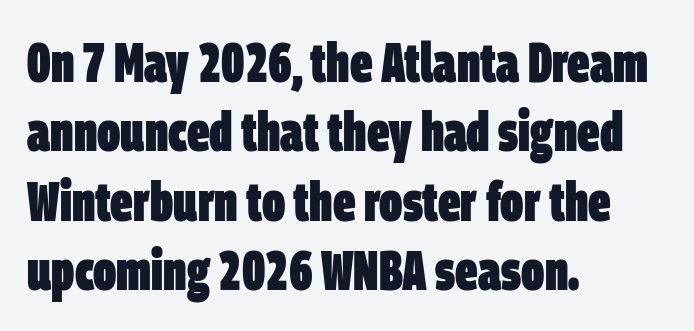
Q: Is the text bold? A: Yes.
Q: Is the typeface a serif or a sans-serif typeface? A: Sans-serif.
Q: Is the text underlined? A: No.
Q: How is the paragraph aligned? A: Left-aligned.
Q: Is the spacing between letters normal or unusually wide? A: Normal.
Q: Width (condensed, normal, or wide)? A: Condensed.
Q: Stroke contrast? A: Low.
Q: x-height? A: Large.
Q: Monospaced? A: No.
